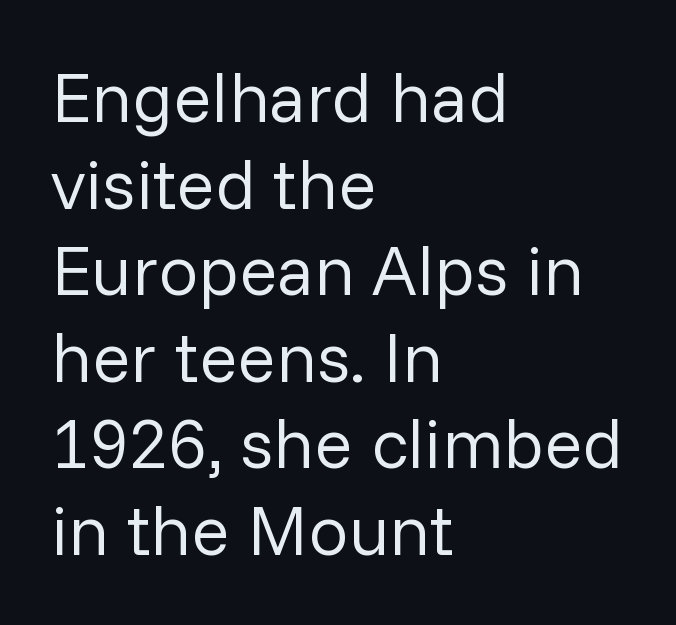
The image shows 71 px regular-weight sans-serif type, upright; set left-aligned, line spacing 1.22x, normal letter spacing, not underlined; low stroke contrast and a medium x-height.
